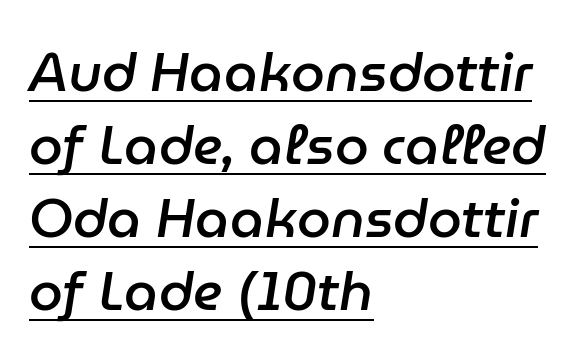
The image shows 54 px semibold type, italic (leaning right); set left-aligned, normal line spacing (1.35x), normal letter spacing, underlined; low stroke contrast and a medium x-height.
